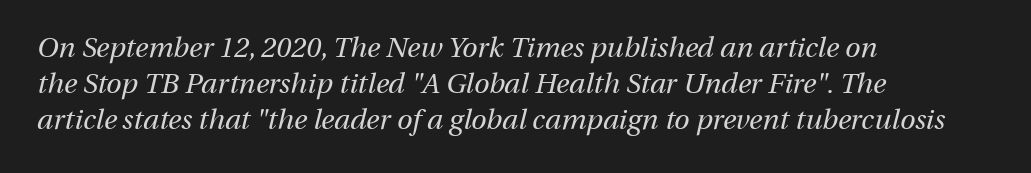
{"italic": "yes", "lean": "right", "slant_degrees": 13, "bold": "no", "weight": "regular", "width": "normal", "stroke_contrast": "medium", "x_height": "medium", "monospaced": "no", "underline": "no", "align": "left", "line_spacing": "normal", "line_spacing_ratio": 1.29, "letter_spacing": "normal", "letter_spacing_em": 0.0, "glyph_px": 28}
